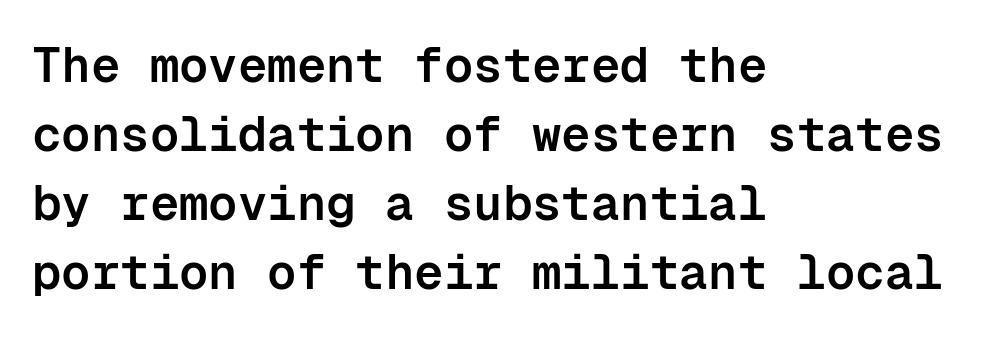
{"serif": "no", "italic": "no", "bold": "semi", "weight": "semibold", "width": "normal", "stroke_contrast": "low", "x_height": "medium", "monospaced": "yes", "underline": "no", "align": "left", "line_spacing": "normal", "line_spacing_ratio": 1.41, "letter_spacing": "normal", "letter_spacing_em": 0.0, "glyph_px": 49}
